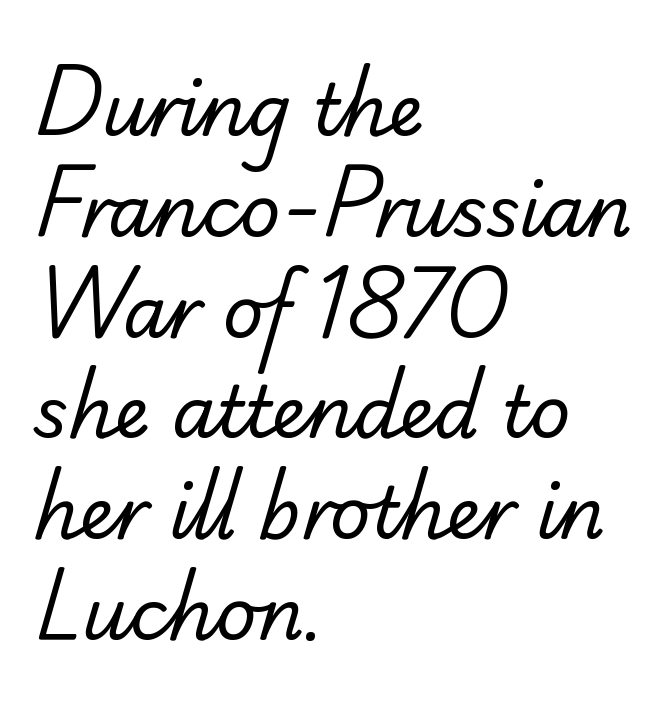
{"serif": "no", "bold": "no", "weight": "regular", "width": "normal", "stroke_contrast": "low", "x_height": "small", "monospaced": "no", "underline": "no", "align": "left", "line_spacing": "normal", "line_spacing_ratio": 1.42, "letter_spacing": "normal", "letter_spacing_em": 0.0, "glyph_px": 71}
